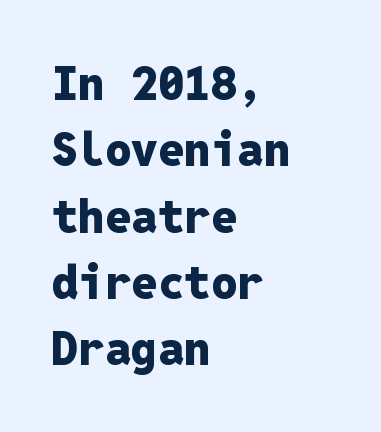
The image shows 47 px heavy sans-serif type, upright, monospaced; set left-aligned, normal line spacing (1.41x), normal letter spacing, not underlined; low stroke contrast and a medium x-height.
